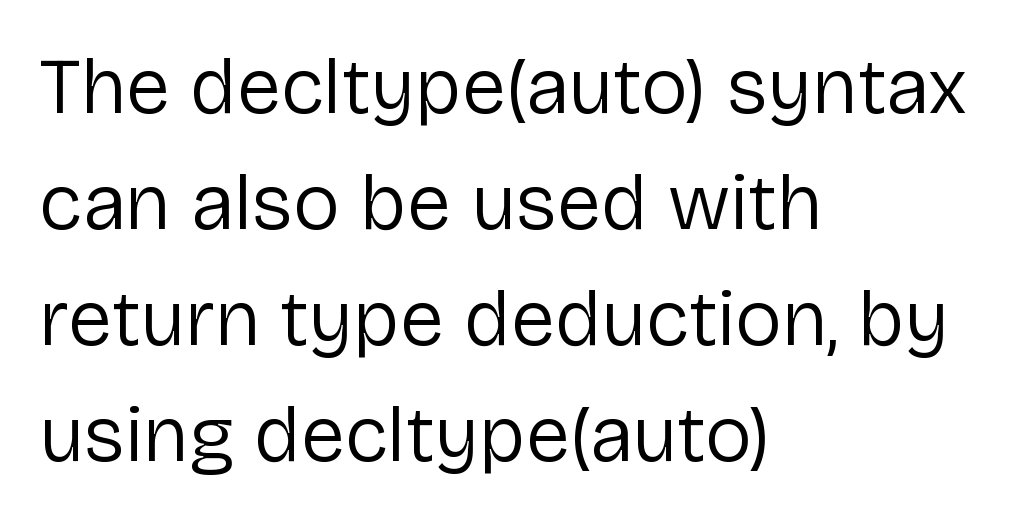
{"serif": "no", "italic": "no", "bold": "no", "weight": "regular", "width": "normal", "stroke_contrast": "low", "x_height": "medium", "monospaced": "no", "underline": "no", "align": "left", "line_spacing": "normal", "line_spacing_ratio": 1.47, "letter_spacing": "normal", "letter_spacing_em": 0.0, "glyph_px": 79}
